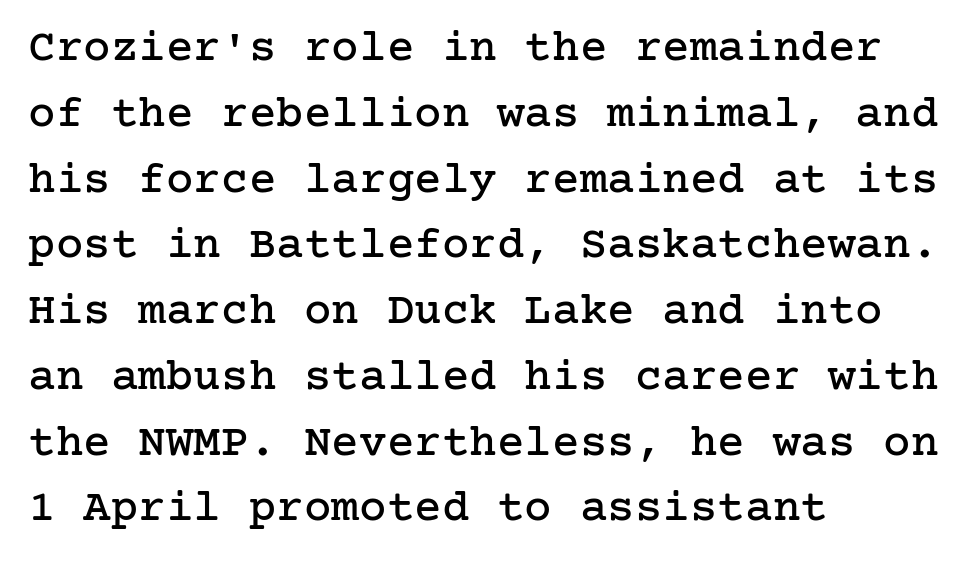
Q: Is the text italic (slanted)? A: No, it is upright.
Q: Is the typeface a serif or a sans-serif typeface? A: Serif.
Q: Is the text underlined? A: No.
Q: How is the paragraph aligned? A: Left-aligned.
Q: Is the spacing between letters normal or unusually wide? A: Normal.
Q: Is the spacing between lines tight, normal or loose? A: Normal.
Q: Width (condensed, normal, or wide)? A: Normal.
Q: Stroke contrast? A: Low.
Q: x-height? A: Medium.
